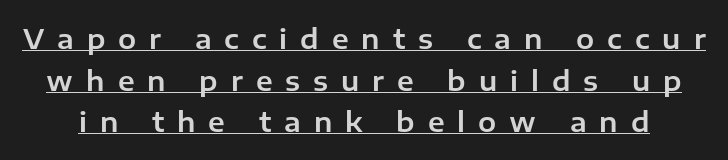
The image shows 27 px text type, upright; set normal line spacing (1.54x), unusually wide letter spacing (+0.48 em), underlined.
